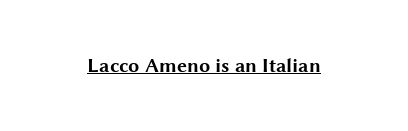
Q: Is the text bold? A: Yes.
Q: Is the text italic (slanted)? A: No, it is upright.
Q: Is the text underlined? A: Yes.
Q: Is the spacing between letters normal or unusually wide? A: Normal.
